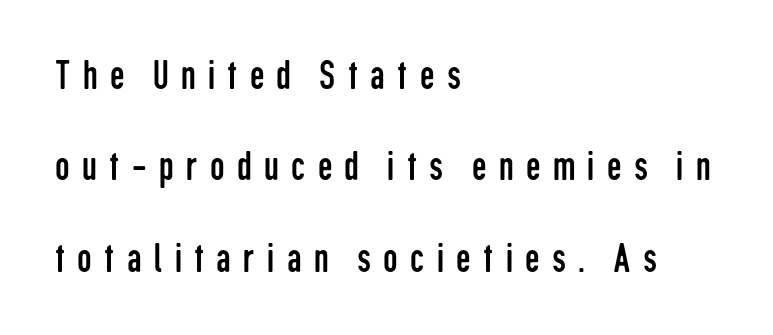
The image shows 41 px regular-weight, condensed sans-serif type, upright; set left-aligned, loose line spacing (2.23x), unusually wide letter spacing (+0.3 em), not underlined; low stroke contrast and a medium x-height.
